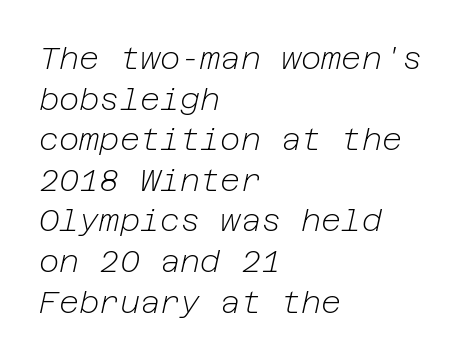
The vertical gap from one line to the next is medium. Is the block centered? No — it sits flush against the left margin. Students, note that the glyphs here touch the page at normal intervals. Has an underline been added? It has not.
